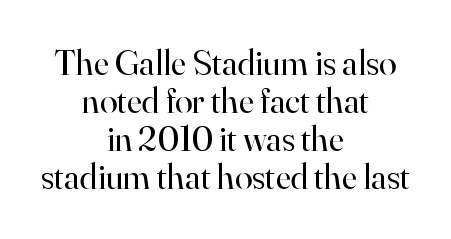
Unlike a clean sans, this face finishes its strokes with serifs. Nobody touched the tracking dial on this one. Posture: upright roman. The rendering uses natural spacing where letterforms have individual widths.
